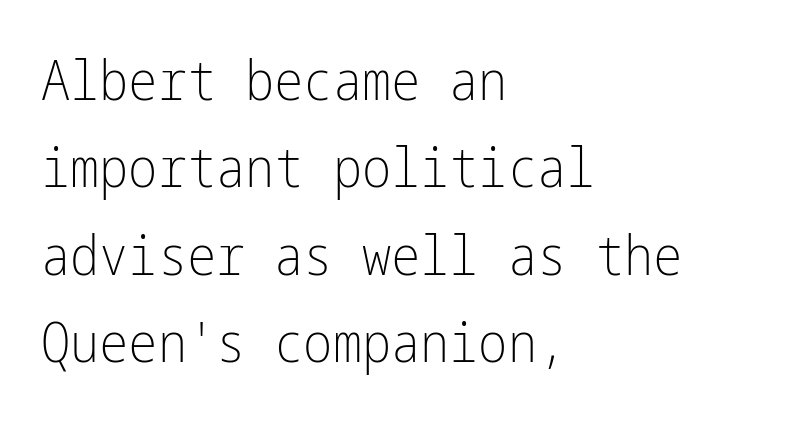
{"serif": "no", "italic": "no", "bold": "no", "weight": "light", "width": "condensed", "stroke_contrast": "low", "x_height": "medium", "underline": "no", "align": "left", "line_spacing": "normal", "line_spacing_ratio": 1.59, "letter_spacing": "normal", "letter_spacing_em": 0.0, "glyph_px": 55}
